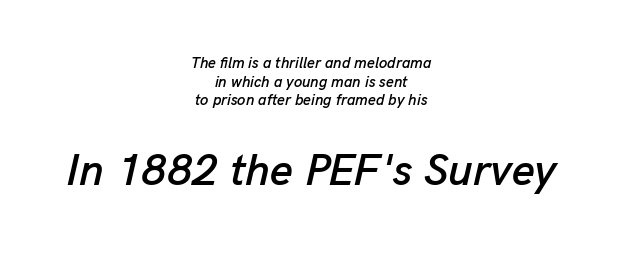
Rule under the text: the space is simply empty. Both edges are ragged and mirror each other, which tells us the setting is centered. What stands out about the letter spacing? Nothing — it is the standard amount. Bigger letters appear in the bottom chunk; the top chunk is reduced. Characters are canted at an angle relative to the baseline's perpendicular. A typesetter would call this proportional, since set widths differ per character.
